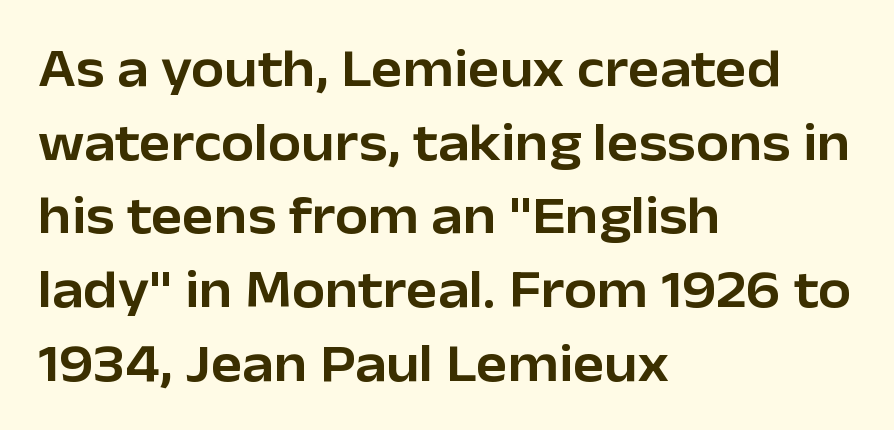
Upright lettering throughout. Check the space under the baseline: it is left empty. Type style note: lacks serifs. Think of a printed novel: that variable character pitch is what you see here. The space between consecutive lines is moderate. Students, note that the glyphs here touch the page at normal intervals.
